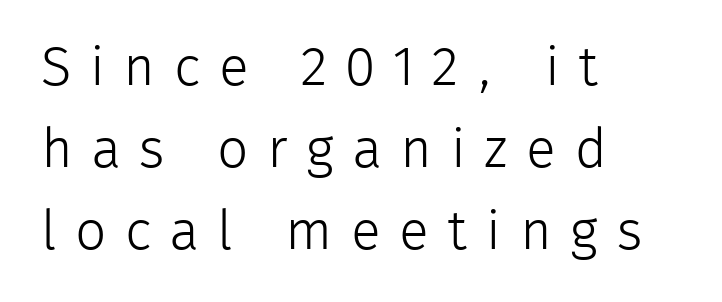
The image shows 55 px light sans-serif type, upright; set left-aligned, normal line spacing (1.49x), unusually wide letter spacing (+0.34 em), not underlined; low stroke contrast and a medium x-height.
